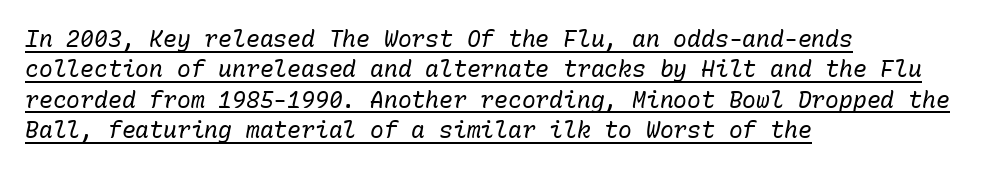
{"italic": "yes", "lean": "right", "slant_degrees": 10, "bold": "no", "underline": "yes", "align": "left", "line_spacing": "normal", "line_spacing_ratio": 1.32, "letter_spacing": "normal", "letter_spacing_em": 0.0, "glyph_px": 23}
